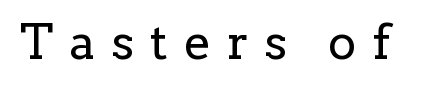
The image shows 48 px regular-weight serif type, upright; set unusually wide letter spacing (+0.34 em), not underlined; low stroke contrast and a medium x-height.
